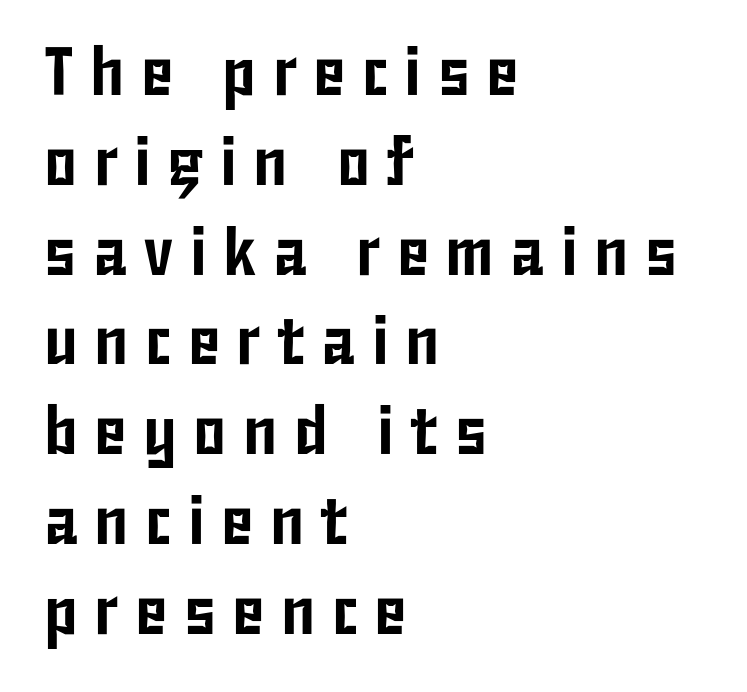
Each row of text sits above clean, open space. Do the letters lean? They stand straight. These lines are set flush left with a ragged right edge. You can tell from the bare stems that sans-serif type was used. These lines are rendered in a variable-pitch font.
